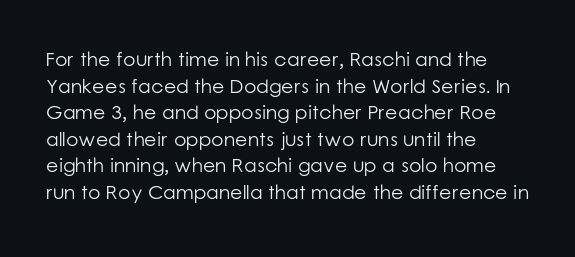
Does the copy run flush right? No — it runs flush left. The block of text has a typical density, with ordinary space between rows. This sample uses plain, unmodified letter spacing. The zone under the glyphs is completely vacant. A roman cut, with each character standing at attention. Stem width sits at or under what a default text font uses.
